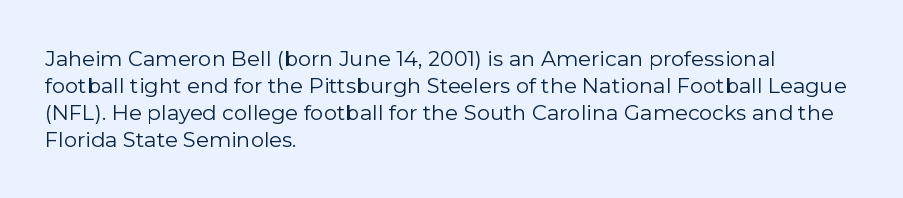
The image shows 21 px text type, upright; set left-aligned, normal line spacing (1.28x), normal letter spacing, not underlined.
